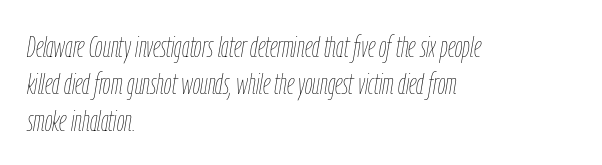
A light-to-regular cut is what we see here. The rendering uses natural spacing where letterforms have individual widths. The text carries the slant typical of an italic or oblique font. Glyph-to-glyph distance matches everyday printed text.
